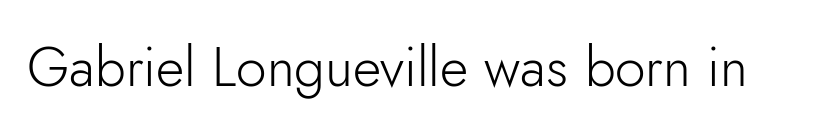
Q: Is the text bold? A: No.
Q: Is the text italic (slanted)? A: No, it is upright.
Q: Is the typeface a serif or a sans-serif typeface? A: Sans-serif.
Q: Is the text underlined? A: No.
Q: Is the spacing between letters normal or unusually wide? A: Normal.
Q: Width (condensed, normal, or wide)? A: Normal.
Q: Stroke contrast? A: Low.
Q: x-height? A: Small.
Q: Monospaced? A: No.
